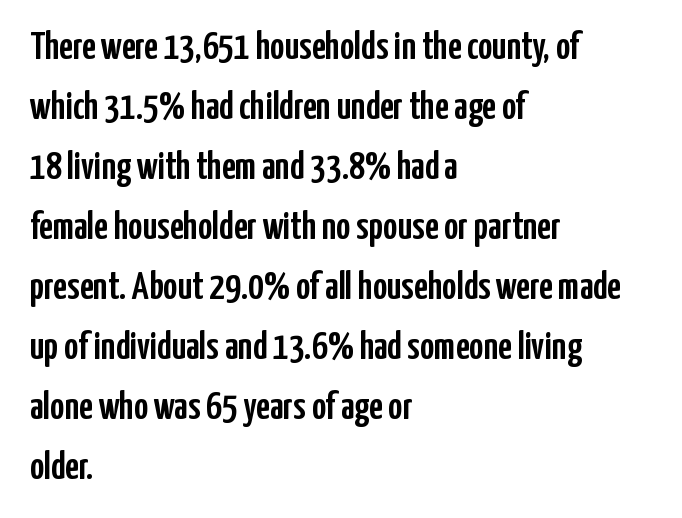
The letters stand straight up with perfectly vertical stems. The compositor pushed each line to the left boundary. The face used here is proportionally spaced, like ordinary book or web type. Observe the ordinary spacing: letters are neighbours, not strangers. Examine the stroke ends and you'll find no serifs. Quick note: interline space is typical.
